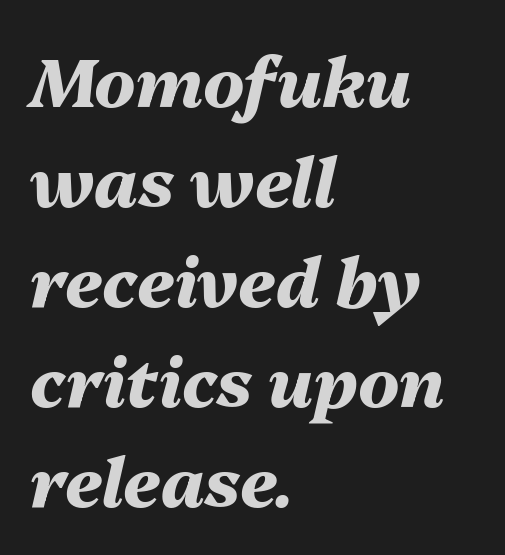
{"italic": "yes", "lean": "right", "slant_degrees": 13, "bold": "yes", "weight": "heavy", "width": "normal", "stroke_contrast": "medium", "x_height": "medium", "monospaced": "no", "underline": "no", "align": "left", "line_spacing": "normal", "line_spacing_ratio": 1.47, "letter_spacing": "normal", "letter_spacing_em": 0.0, "glyph_px": 68}
